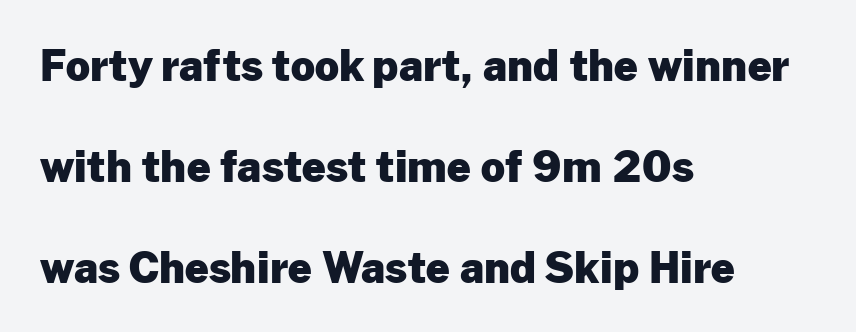
{"serif": "no", "italic": "no", "bold": "yes", "weight": "heavy", "width": "normal", "stroke_contrast": "low", "x_height": "medium", "monospaced": "no", "underline": "no", "align": "left", "line_spacing": "loose", "line_spacing_ratio": 2.41, "letter_spacing": "normal", "letter_spacing_em": 0.0, "glyph_px": 42}
